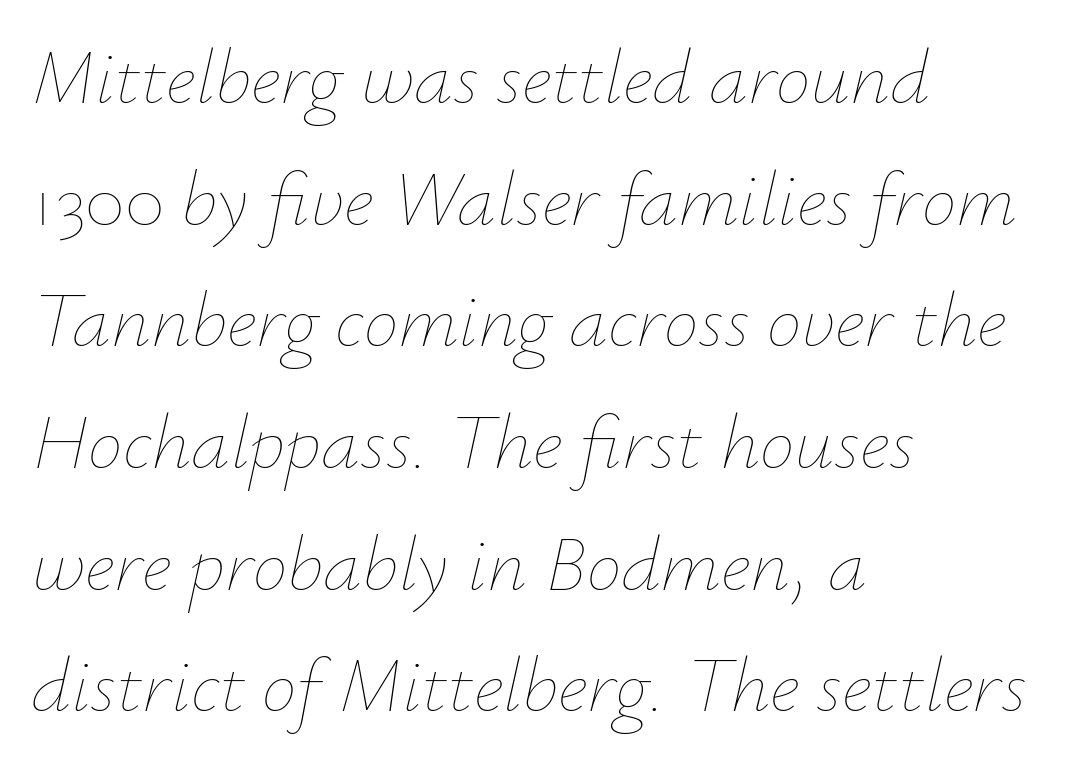
Any mark beneath the type? The region is blank. Characters follow at the spacing the type designer built in. The specimen reads as italic at a glance. Horizontal bands of white between lines are of average thickness. The letters advance in unequal steps, a hallmark of proportional type. One-word summary of the alignment: left.
